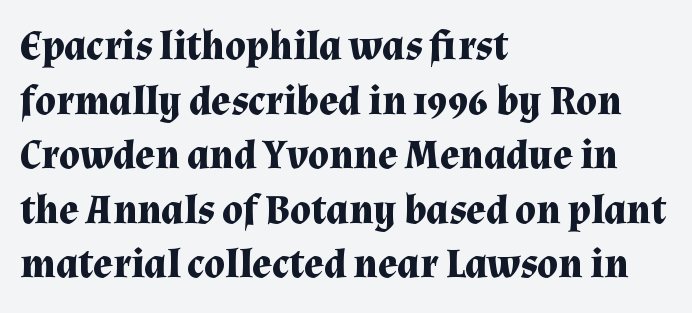
Q: Is the text bold? A: Yes.
Q: Is the text italic (slanted)? A: No, it is upright.
Q: Is the typeface a serif or a sans-serif typeface? A: Serif.
Q: Is the text underlined? A: No.
Q: How is the paragraph aligned? A: Left-aligned.
Q: Is the spacing between letters normal or unusually wide? A: Normal.
Q: Is the spacing between lines tight, normal or loose? A: Normal.
Q: Width (condensed, normal, or wide)? A: Normal.
Q: Stroke contrast? A: Medium.
Q: x-height? A: Medium.
Q: Monospaced? A: No.
